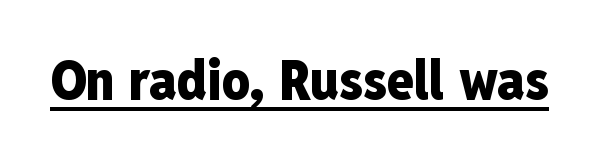
The passage shown is typed in a proportional face where columns would drift. No feet cap the strokes, marking this as sans-serif type. You could call the tracking neutral — neither tight nor loose. The typesetter has applied underlining to the passage shown.
